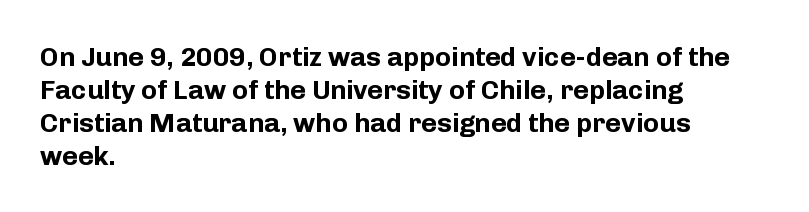
Q: Is the text bold? A: Yes.
Q: Is the text italic (slanted)? A: No, it is upright.
Q: Is the text underlined? A: No.
Q: How is the paragraph aligned? A: Left-aligned.
Q: Is the spacing between letters normal or unusually wide? A: Normal.
